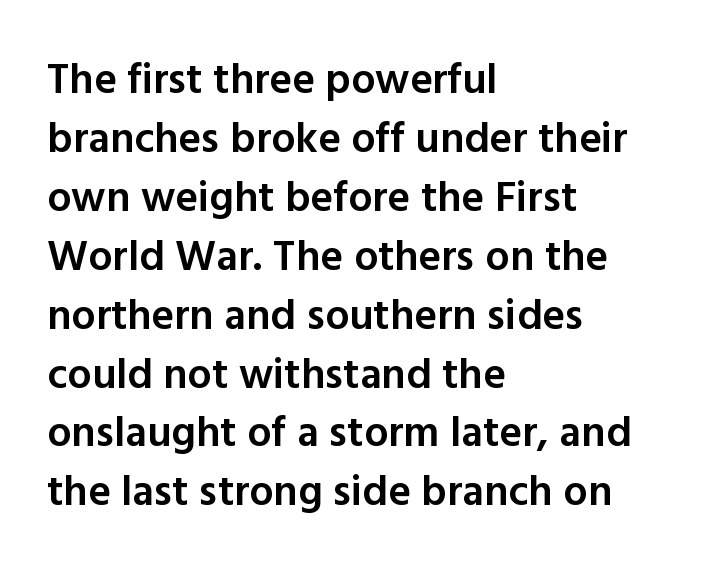
Q: Is the text bold? A: Semi-bold.
Q: Is the text italic (slanted)? A: No, it is upright.
Q: Is the typeface a serif or a sans-serif typeface? A: Sans-serif.
Q: Is the text underlined? A: No.
Q: How is the paragraph aligned? A: Left-aligned.
Q: Is the spacing between letters normal or unusually wide? A: Normal.
Q: Is the spacing between lines tight, normal or loose? A: Normal.
Q: Width (condensed, normal, or wide)? A: Normal.
Q: x-height? A: Medium.
Q: Monospaced? A: No.
